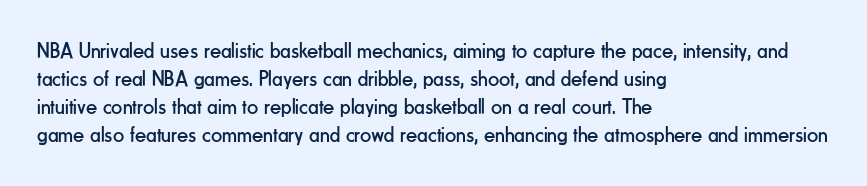
Normally led — the rows are evenly, conventionally spaced. Underlining? Definitely not there. The axis of the letterforms is exactly vertical. The passage is arranged the way most books set body copy — flush left. Default kerning and tracking; the words read as compact shapes.
